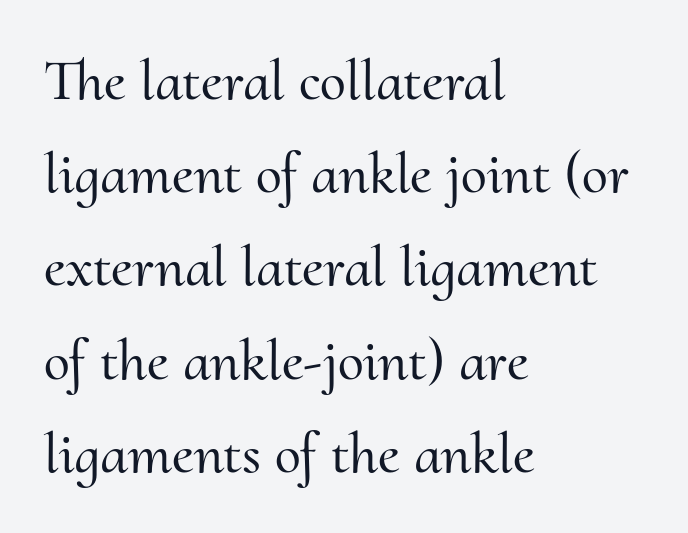
The image shows 59 px serif type, upright; set left-aligned, normal line spacing (1.58x), normal letter spacing, not underlined; medium stroke contrast and a small x-height.
